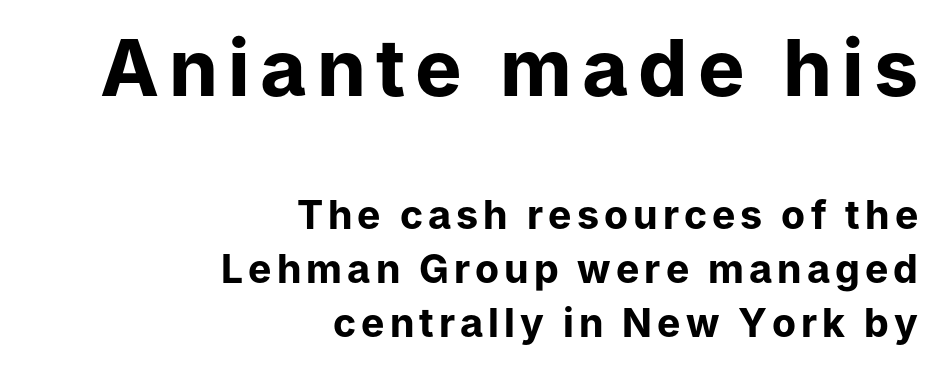
{"serif": "no", "italic": "no", "bold": "yes", "weight": "bold", "width": "normal", "stroke_contrast": "low", "x_height": "medium", "monospaced": "no", "underline": "no", "align": "right", "line_spacing": "normal", "line_spacing_ratio": 1.39, "larger_block": "first", "size_ratio": 2.0, "glyph_px": 78}
